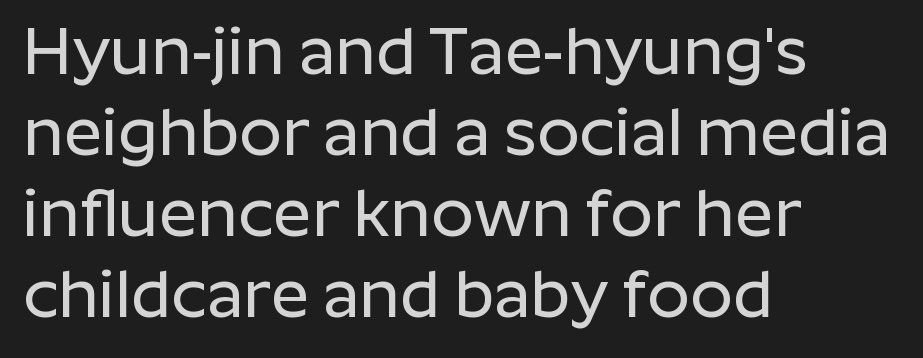
Posture: upright roman. Notice how the passage keeps a crisp vertical edge on the left only. Lines of text with bare space underneath. Is this a sans? Yes — the strokes have no serifs. How are the letters spaced? Ordinarily, with no added tracking. The passage shown is typed in a proportional face where columns would drift.
